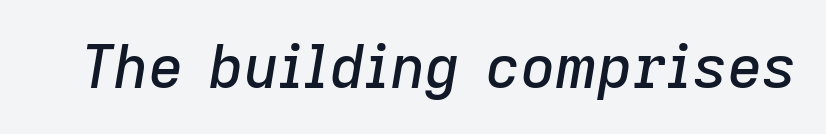
The letters advance in unequal steps, a hallmark of proportional type. The font's italic variant was chosen for this text. Any mark beneath the type? The region is blank. Glyph-to-glyph distance matches everyday printed text.
